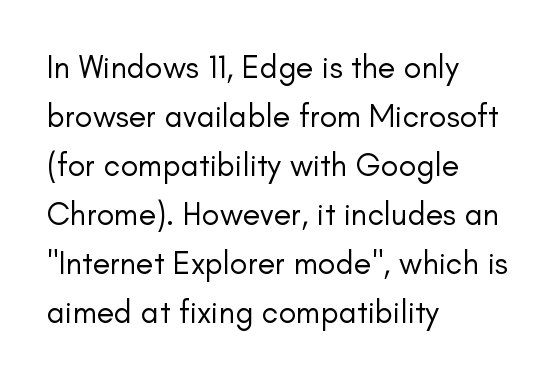
The image shows 32 px regular-weight sans-serif type, upright; set left-aligned, normal line spacing (1.53x), normal letter spacing, not underlined; low stroke contrast and a small x-height.
